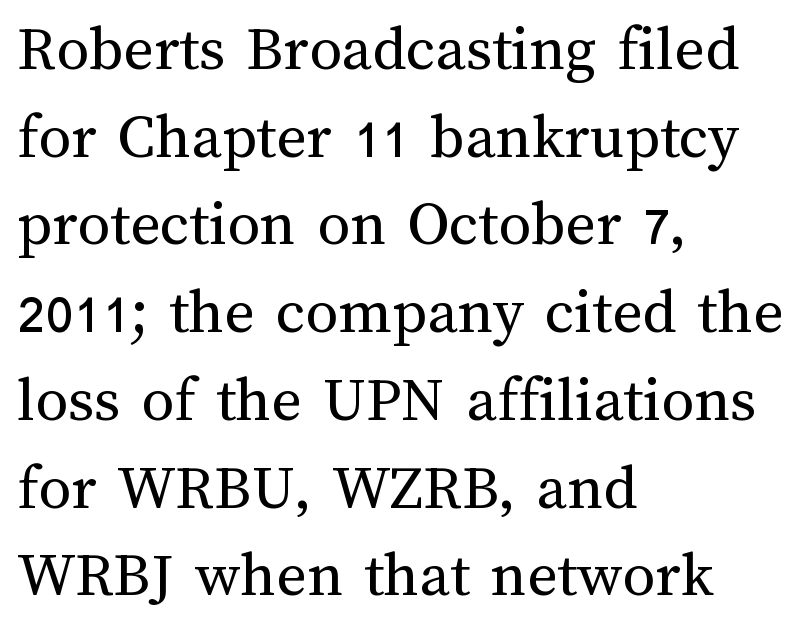
Q: Is the text bold? A: No.
Q: Is the text italic (slanted)? A: No, it is upright.
Q: Is the text underlined? A: No.
Q: How is the paragraph aligned? A: Left-aligned.
Q: Is the spacing between letters normal or unusually wide? A: Normal.
Q: Is the spacing between lines tight, normal or loose? A: Normal.
Q: Width (condensed, normal, or wide)? A: Normal.
Q: Stroke contrast? A: Medium.
Q: x-height? A: Medium.
Q: Monospaced? A: No.
